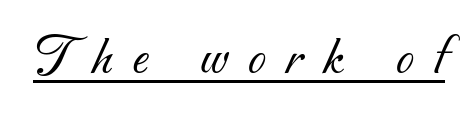
Q: Is the text bold? A: No.
Q: Is the typeface a serif or a sans-serif typeface? A: Sans-serif.
Q: Is the text underlined? A: Yes.
Q: Is the spacing between letters normal or unusually wide? A: Unusually wide.
Q: Width (condensed, normal, or wide)? A: Normal.
Q: Stroke contrast? A: Medium.
Q: x-height? A: Small.
Q: Monospaced? A: No.
